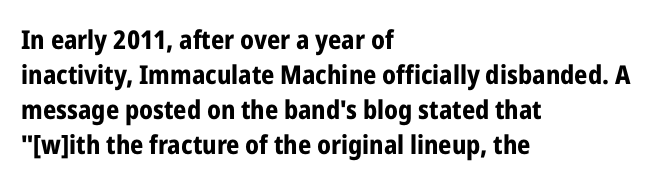
The baseline area is clear. The lines in this sample share a left origin and differ only in where they stop. The type is set solid horizontally, with unmodified tracking. Compared with typical paragraphs, the rows here are spaced about the same. Thick stems and heavy bowls — unmistakably bold. Ascenders rise straight up at ninety degrees.
